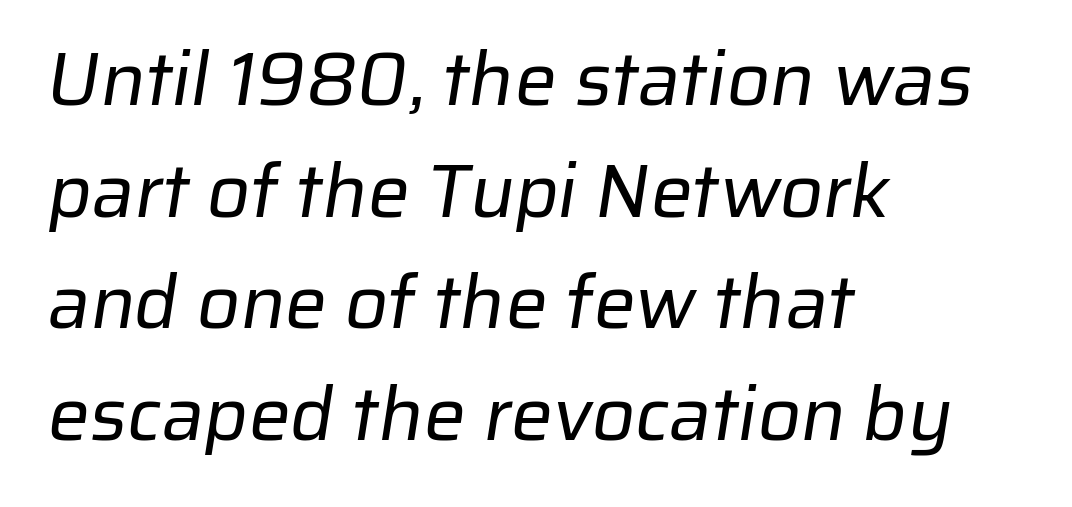
{"serif": "no", "bold": "no", "weight": "regular", "width": "normal", "stroke_contrast": "low", "x_height": "medium", "monospaced": "no", "underline": "no", "align": "left", "line_spacing": "normal", "line_spacing_ratio": 1.49, "letter_spacing": "normal", "letter_spacing_em": 0.0, "glyph_px": 75}
